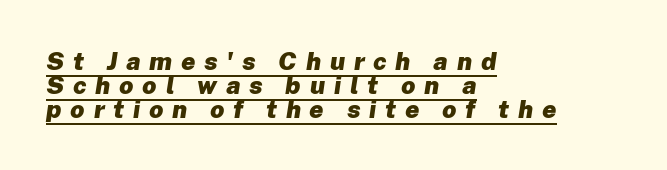
{"italic": "yes", "lean": "right", "slant_degrees": 8, "bold": "yes", "underline": "yes", "align": "left", "line_spacing": "tight", "line_spacing_ratio": 0.96, "letter_spacing": "wide", "letter_spacing_em": 0.35, "glyph_px": 25}
